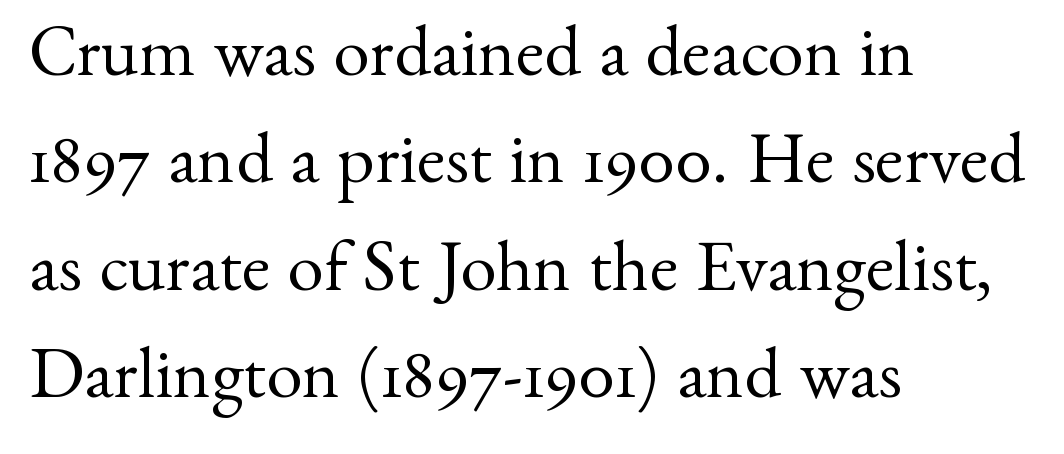
{"serif": "yes", "italic": "no", "bold": "no", "weight": "regular", "width": "normal", "stroke_contrast": "medium", "x_height": "small", "monospaced": "no", "underline": "no", "align": "left", "line_spacing": "normal", "line_spacing_ratio": 1.47, "letter_spacing": "normal", "letter_spacing_em": 0.0, "glyph_px": 73}
